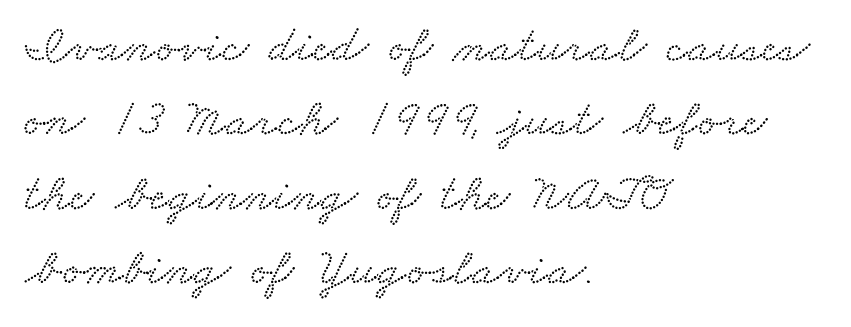
Q: Is the typeface a serif or a sans-serif typeface? A: Serif.
Q: Is the text underlined? A: No.
Q: How is the paragraph aligned? A: Left-aligned.
Q: Is the spacing between letters normal or unusually wide? A: Normal.
Q: Is the spacing between lines tight, normal or loose? A: Normal.
Q: Width (condensed, normal, or wide)? A: Wide.
Q: Stroke contrast? A: Low.
Q: x-height? A: Small.
Q: Monospaced? A: No.
